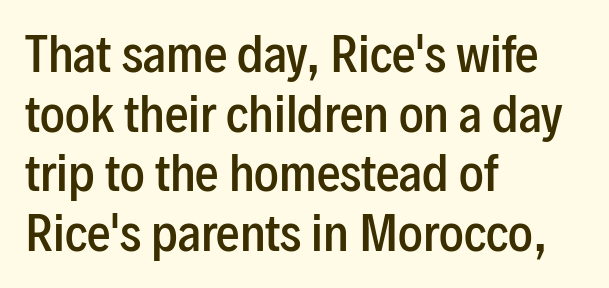
Q: Is the text bold? A: Semi-bold.
Q: Is the text italic (slanted)? A: No, it is upright.
Q: Is the typeface a serif or a sans-serif typeface? A: Sans-serif.
Q: Is the text underlined? A: No.
Q: How is the paragraph aligned? A: Left-aligned.
Q: Is the spacing between letters normal or unusually wide? A: Normal.
Q: Is the spacing between lines tight, normal or loose? A: Normal.
Q: Width (condensed, normal, or wide)? A: Condensed.
Q: Stroke contrast? A: Low.
Q: x-height? A: Medium.
Q: Monospaced? A: No.
